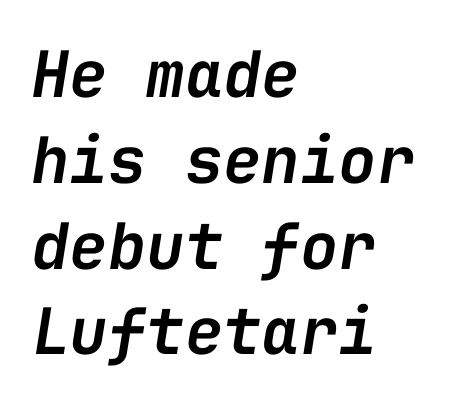
{"italic": "yes", "lean": "right", "slant_degrees": 9, "bold": "semi", "weight": "semibold", "width": "normal", "stroke_contrast": "low", "x_height": "medium", "monospaced": "yes", "underline": "no", "align": "left", "line_spacing": "normal", "line_spacing_ratio": 1.34, "letter_spacing": "normal", "letter_spacing_em": 0.0, "glyph_px": 64}
